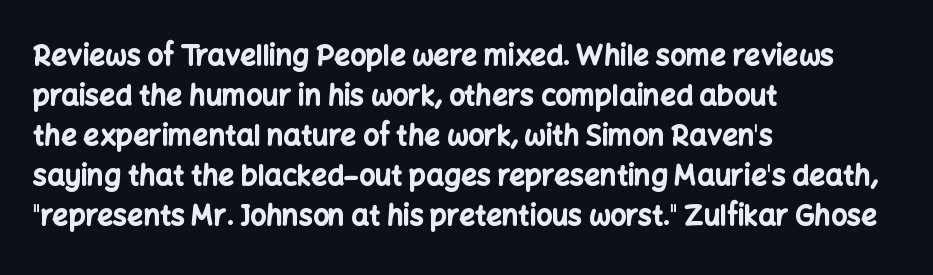
The space beneath each line is pristine and unruled. Layout note: lines flush left. How would I describe the line gaps? Plain and ordinary. The letters advance in unequal steps, a hallmark of proportional type. Is the type bold? Yes — the strokes are clearly thick and heavy.
